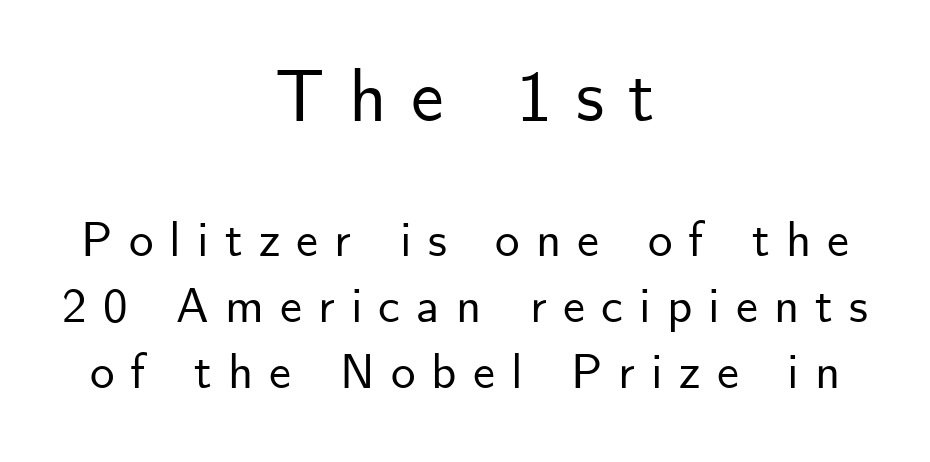
Q: Is the text italic (slanted)? A: No, it is upright.
Q: Is the typeface a serif or a sans-serif typeface? A: Sans-serif.
Q: Is the text underlined? A: No.
Q: How is the paragraph aligned? A: Centered.
Q: Is the spacing between letters normal or unusually wide? A: Unusually wide.
Q: Is the spacing between lines tight, normal or loose? A: Normal.
Q: Which block of text is set in a larger size, the first (top) or the second (bottom)? A: The first (top) one.
Q: Width (condensed, normal, or wide)? A: Normal.
Q: Stroke contrast? A: Low.
Q: x-height? A: Small.
Q: Monospaced? A: No.
